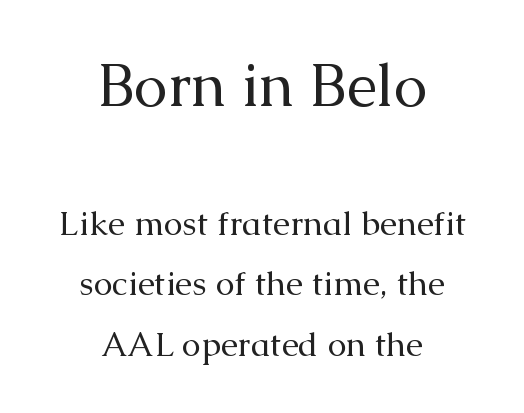
The image shows 60 px regular-weight serif type, upright; set centered, line spacing 1.78x, normal letter spacing, not underlined; the first (top) block is 1.76x larger; medium stroke contrast and a medium x-height.
